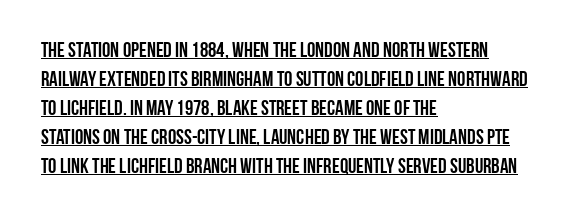
The image shows 21 px text type, upright; set left-aligned, normal line spacing (1.38x), normal letter spacing, underlined.
